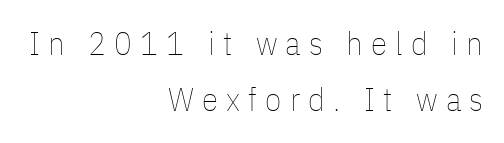
Q: Is the text bold? A: No.
Q: Is the text italic (slanted)? A: No, it is upright.
Q: Is the text underlined? A: No.
Q: How is the paragraph aligned? A: Right-aligned.
Q: Is the spacing between letters normal or unusually wide? A: Unusually wide.
Q: Is the spacing between lines tight, normal or loose? A: Normal.
Q: Width (condensed, normal, or wide)? A: Condensed.
Q: Stroke contrast? A: Low.
Q: x-height? A: Medium.
Q: Monospaced? A: No.
